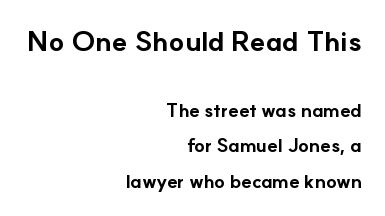
{"serif": "no", "italic": "no", "bold": "yes", "weight": "bold", "width": "normal", "stroke_contrast": "low", "x_height": "small", "monospaced": "no", "underline": "no", "align": "right", "line_spacing_ratio": 1.87, "letter_spacing": "normal", "letter_spacing_em": 0.0, "larger_block": "first", "size_ratio": 1.47, "glyph_px": 28}
